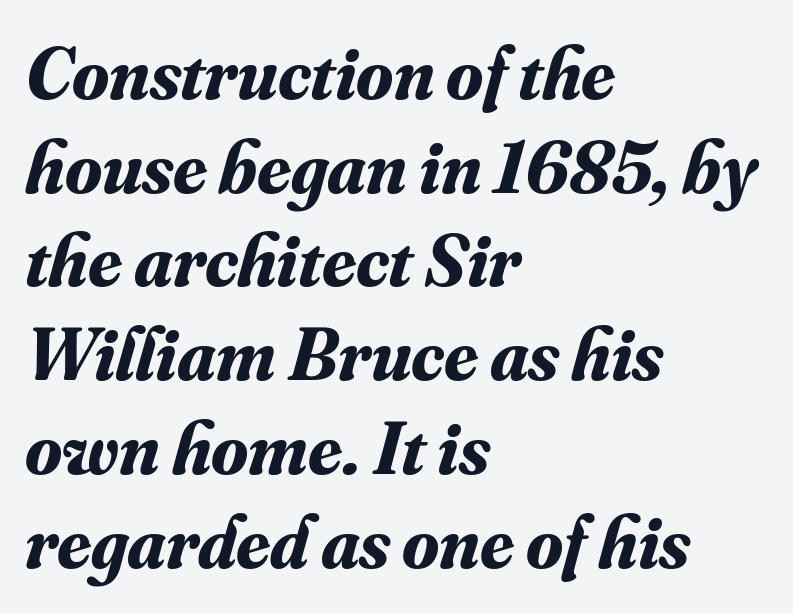
The image shows 75 px bold serif type, italic (leaning right); set left-aligned, normal line spacing (1.25x), normal letter spacing, not underlined; medium stroke contrast and a small x-height.
